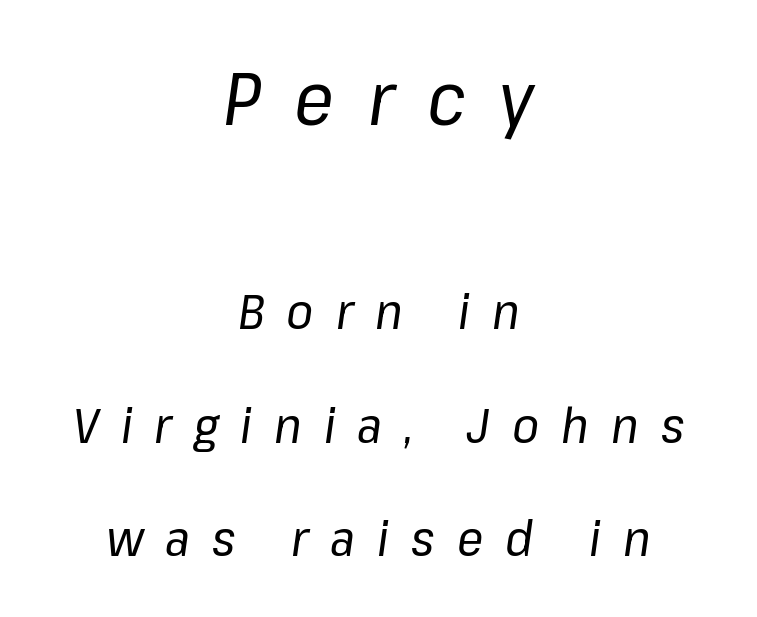
{"italic": "yes", "lean": "right", "slant_degrees": 8, "bold": "no", "weight": "regular", "width": "normal", "stroke_contrast": "low", "x_height": "medium", "monospaced": "no", "underline": "no", "align": "center", "line_spacing": "loose", "line_spacing_ratio": 2.32, "letter_spacing": "wide", "letter_spacing_em": 0.45, "larger_block": "first", "size_ratio": 1.51, "glyph_px": 74}
